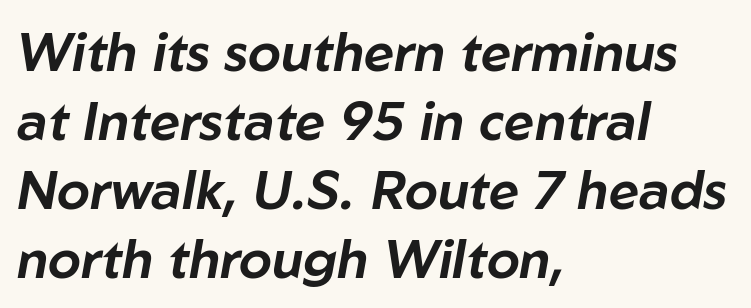
The image shows 53 px text type, italic (leaning right); set left-aligned, normal line spacing (1.3x), normal letter spacing, not underlined; low stroke contrast and a medium x-height.
